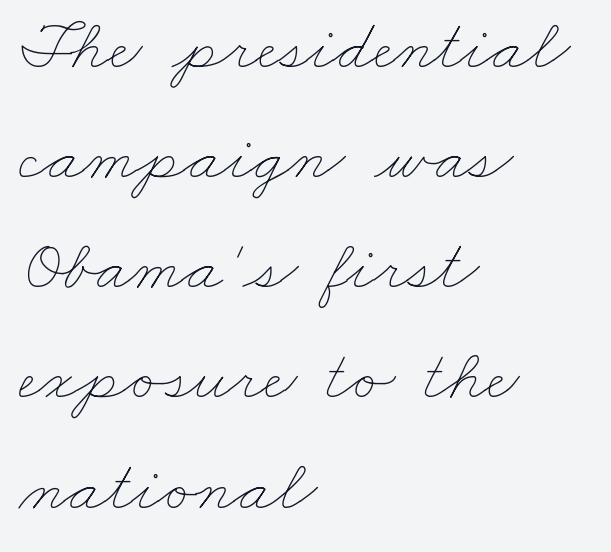
The rendering keeps characters at their native spacing. Each stroke keeps to a modest, everyday thickness or less. Each letter keeps its own natural width here, so spacing adapts to shape. Rows of type keep a routine distance in the vertical direction.
